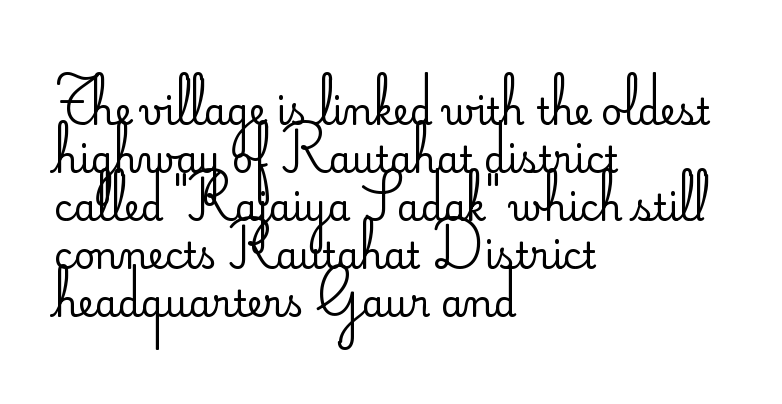
The image shows 36 px regular-weight sans-serif type, upright; set left-aligned, normal line spacing (1.33x), normal letter spacing, not underlined; low stroke contrast and a small x-height.
